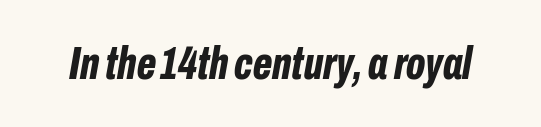
Q: Is the text bold? A: Yes.
Q: Is the text italic (slanted)? A: Yes, it leans right by about 10 degrees.
Q: Is the text underlined? A: No.
Q: Is the spacing between letters normal or unusually wide? A: Normal.
Q: Width (condensed, normal, or wide)? A: Condensed.
Q: Stroke contrast? A: Low.
Q: x-height? A: Medium.
Q: Monospaced? A: No.
